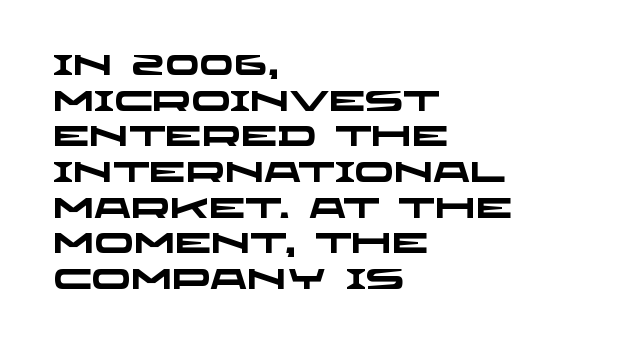
Is this a fixed-width face? No — the glyphs have proportional, varying widths. Glance below the letters and you will spot only blank space. Font category for this specimen: sans-serif. A full-strength bold gives these letters their thick strokes.
